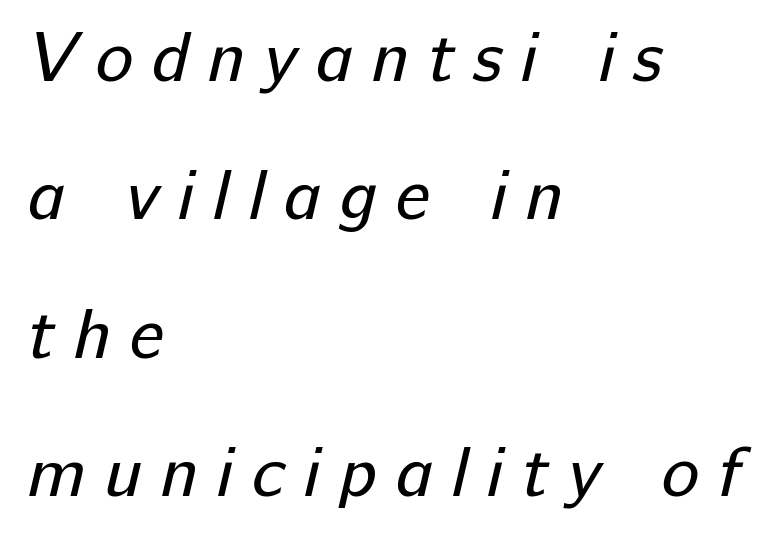
The image shows 71 px regular-weight sans-serif type; set left-aligned, loose line spacing (1.95x), unusually wide letter spacing (+0.26 em), not underlined; low stroke contrast and a medium x-height.
